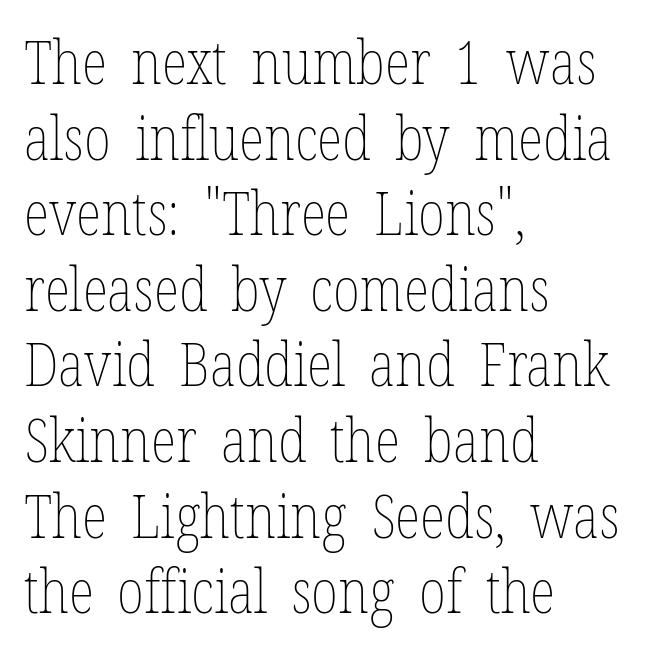
Students, note that the glyphs here touch the page at normal intervals. Proportional: the letters do not fall into vertical columns. This sample keeps an unexceptional amount of space between lines. Tall strokes in this sample are plumb rather than angled. Horizontal alignment here is leftward, the default for most running prose.
